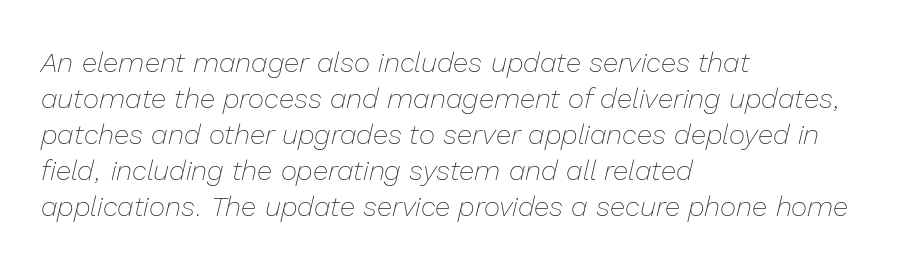
Q: Is the text bold? A: No.
Q: Is the text italic (slanted)? A: Yes, it leans right by about 13 degrees.
Q: Is the text underlined? A: No.
Q: How is the paragraph aligned? A: Left-aligned.
Q: Is the spacing between letters normal or unusually wide? A: Normal.
Q: Is the spacing between lines tight, normal or loose? A: Normal.
Q: Width (condensed, normal, or wide)? A: Normal.
Q: Stroke contrast? A: Low.
Q: x-height? A: Medium.
Q: Monospaced? A: No.
